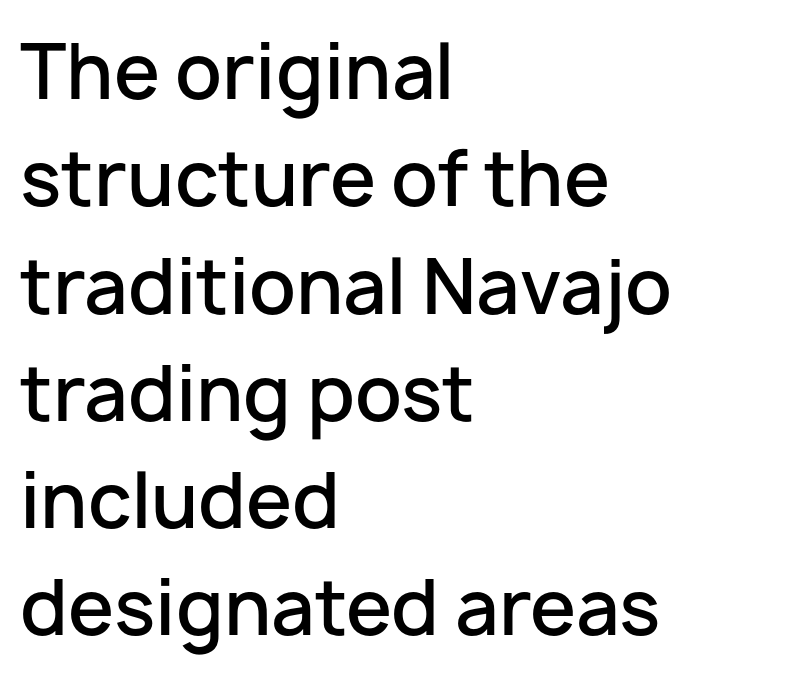
Q: Is the text bold? A: Semi-bold.
Q: Is the text italic (slanted)? A: No, it is upright.
Q: Is the typeface a serif or a sans-serif typeface? A: Sans-serif.
Q: Is the text underlined? A: No.
Q: How is the paragraph aligned? A: Left-aligned.
Q: Is the spacing between letters normal or unusually wide? A: Normal.
Q: Is the spacing between lines tight, normal or loose? A: Normal.
Q: Width (condensed, normal, or wide)? A: Normal.
Q: Stroke contrast? A: Low.
Q: x-height? A: Medium.
Q: Monospaced? A: No.
